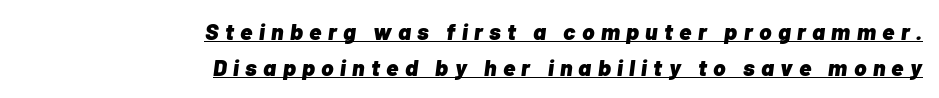
{"italic": "yes", "lean": "right", "slant_degrees": 7, "bold": "yes", "underline": "yes", "align": "right", "line_spacing": "normal", "line_spacing_ratio": 1.56, "letter_spacing": "wide", "letter_spacing_em": 0.28, "glyph_px": 23}
